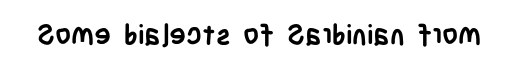
The image shows 28 px semibold, condensed sans-serif type, upright; set normal letter spacing, not underlined; low stroke contrast and a large x-height.
